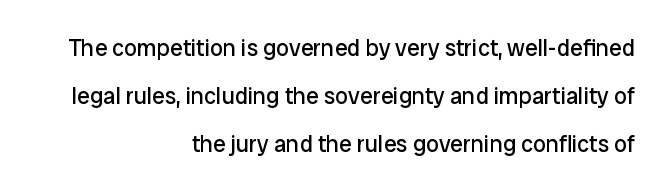
Q: Is the text bold? A: No.
Q: Is the text italic (slanted)? A: No, it is upright.
Q: Is the text underlined? A: No.
Q: How is the paragraph aligned? A: Right-aligned.
Q: Is the spacing between letters normal or unusually wide? A: Normal.
Q: Is the spacing between lines tight, normal or loose? A: Loose.
